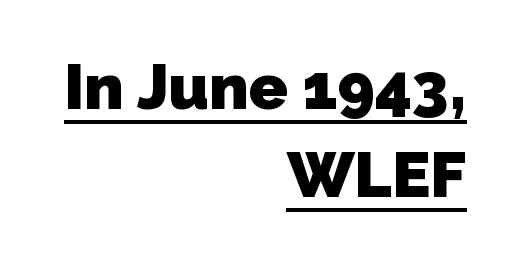
In designer terms, the underline attribute is active on this setting. If you measured baseline to baseline, you'd find a middling distance. The rendering uses a bold face; every stroke is thick and dark. The letters advance in unequal steps, a hallmark of proportional type. Default kerning and tracking; the words read as compact shapes.
